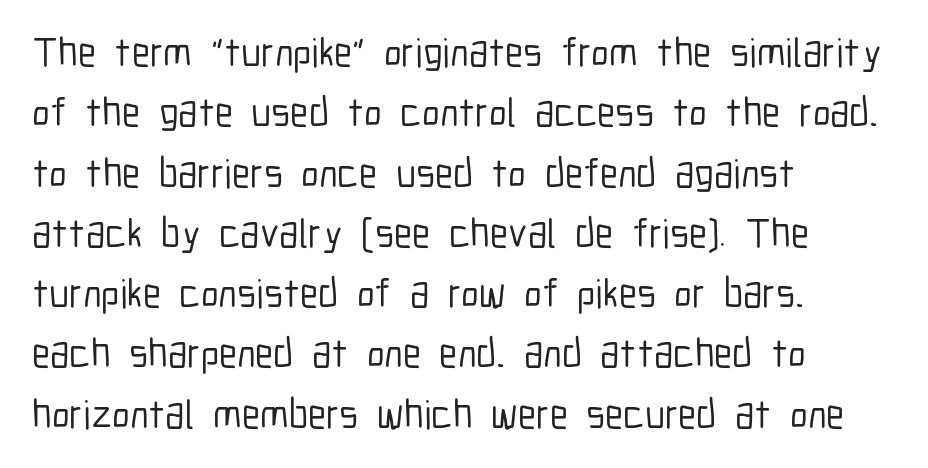
Q: Is the text italic (slanted)? A: No, it is upright.
Q: Is the typeface a serif or a sans-serif typeface? A: Sans-serif.
Q: Is the text underlined? A: No.
Q: How is the paragraph aligned? A: Left-aligned.
Q: Is the spacing between letters normal or unusually wide? A: Normal.
Q: Is the spacing between lines tight, normal or loose? A: Normal.
Q: Width (condensed, normal, or wide)? A: Condensed.
Q: Stroke contrast? A: Low.
Q: x-height? A: Medium.
Q: Monospaced? A: No.
